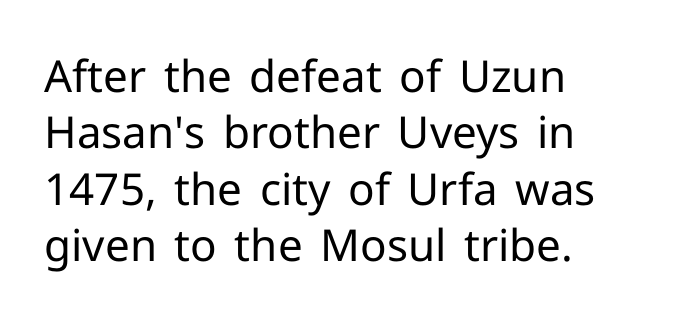
The image shows 44 px regular-weight sans-serif type, upright; set left-aligned, normal line spacing (1.28x), normal letter spacing, not underlined; low stroke contrast and a medium x-height.
